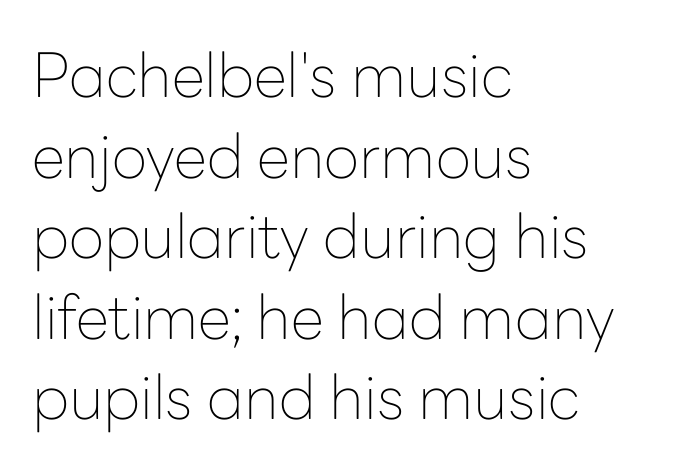
Q: Is the text bold? A: No.
Q: Is the text italic (slanted)? A: No, it is upright.
Q: Is the typeface a serif or a sans-serif typeface? A: Sans-serif.
Q: Is the text underlined? A: No.
Q: How is the paragraph aligned? A: Left-aligned.
Q: Is the spacing between letters normal or unusually wide? A: Normal.
Q: Is the spacing between lines tight, normal or loose? A: Normal.
Q: Width (condensed, normal, or wide)? A: Normal.
Q: Stroke contrast? A: Low.
Q: x-height? A: Medium.
Q: Monospaced? A: No.
